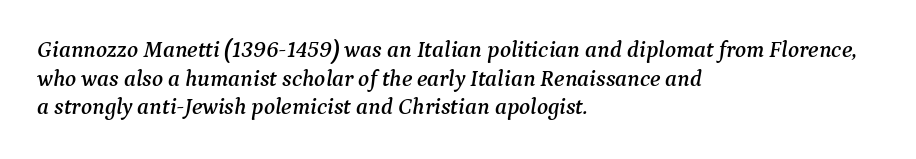
The image shows 23 px text type, italic (leaning right); set left-aligned, line spacing 1.24x, normal letter spacing, not underlined.
